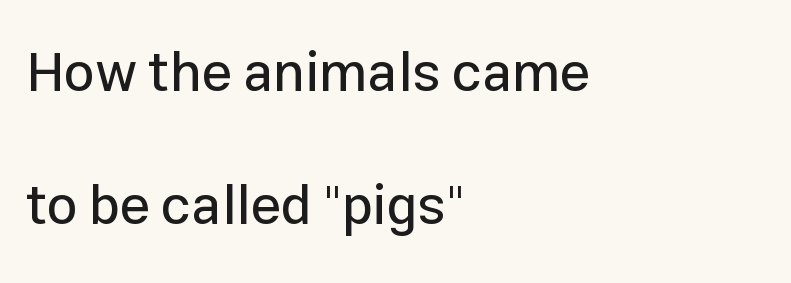
{"serif": "no", "italic": "no", "width": "normal", "stroke_contrast": "low", "x_height": "medium", "monospaced": "no", "underline": "no", "align": "left", "line_spacing": "loose", "line_spacing_ratio": 2.41, "letter_spacing": "normal", "letter_spacing_em": 0.0, "glyph_px": 55}
